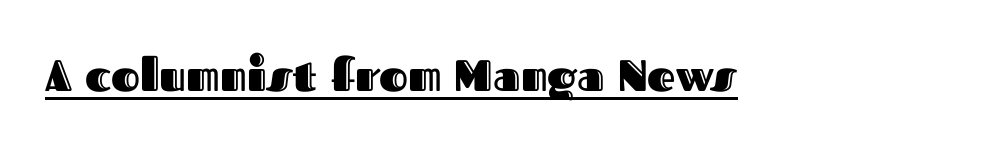
Ordinary non-slanted type is in use. The passage shown is typed in a proportional face where columns would drift. The lettering is marked with a stroke running underneath it. Between one letter and the next there's only the usual sliver of space.
